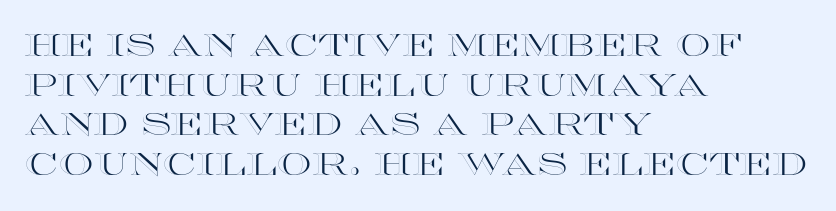
All the whitespace from short lines collects on the right. Tall strokes in this sample are plumb rather than angled. The block of text has a typical density, with ordinary space between rows. Is this a fixed-width face? No — the glyphs have proportional, varying widths. Just letters on the line, the space beneath them empty. Here the glyphs are tracked normally, forming tight word shapes.
